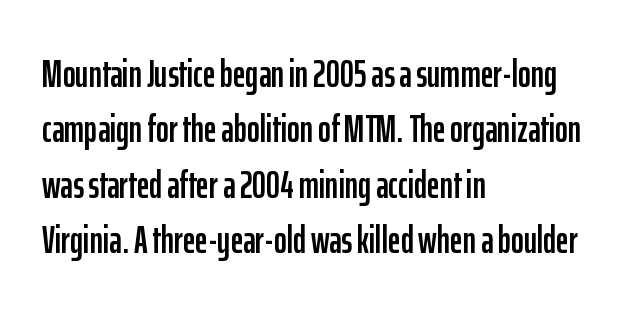
The image shows 39 px condensed sans-serif type, upright; set left-aligned, normal line spacing (1.42x), normal letter spacing, not underlined; low stroke contrast and a medium x-height.
